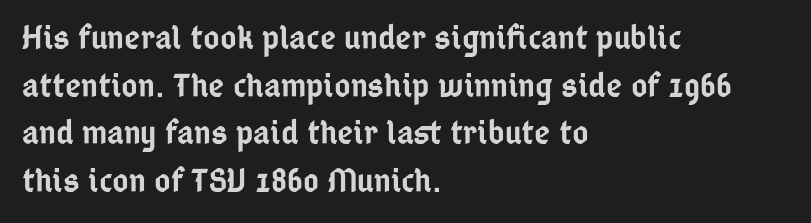
Q: Is the text bold? A: Semi-bold.
Q: Is the text italic (slanted)? A: No, it is upright.
Q: Is the typeface a serif or a sans-serif typeface? A: Sans-serif.
Q: Is the text underlined? A: No.
Q: How is the paragraph aligned? A: Left-aligned.
Q: Is the spacing between letters normal or unusually wide? A: Normal.
Q: Is the spacing between lines tight, normal or loose? A: Normal.
Q: Width (condensed, normal, or wide)? A: Condensed.
Q: Stroke contrast? A: Low.
Q: x-height? A: Medium.
Q: Monospaced? A: No.
